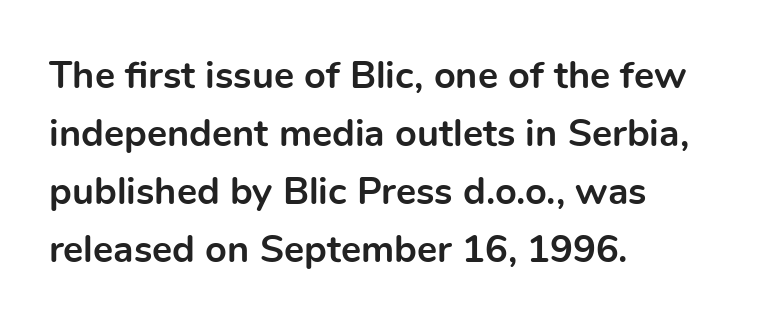
Q: Is the text bold? A: Yes.
Q: Is the text italic (slanted)? A: No, it is upright.
Q: Is the typeface a serif or a sans-serif typeface? A: Sans-serif.
Q: Is the text underlined? A: No.
Q: How is the paragraph aligned? A: Left-aligned.
Q: Is the spacing between letters normal or unusually wide? A: Normal.
Q: Is the spacing between lines tight, normal or loose? A: Normal.
Q: Width (condensed, normal, or wide)? A: Normal.
Q: x-height? A: Medium.
Q: Monospaced? A: No.
